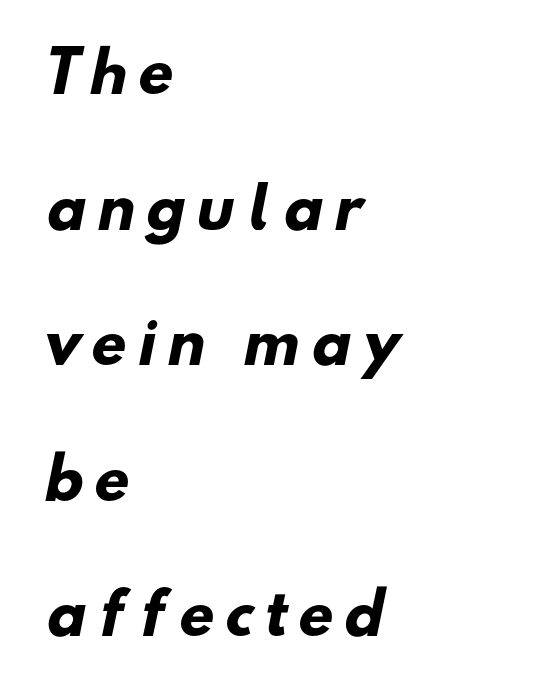
The image shows 56 px heavy sans-serif type; set left-aligned, loose line spacing (2.42x), unusually wide letter spacing (+0.21 em), not underlined; low stroke contrast and a small x-height.
